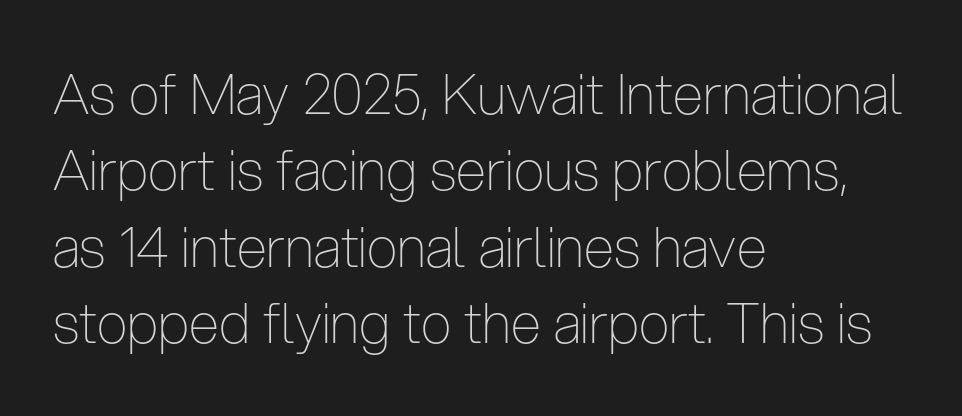
{"serif": "no", "italic": "no", "bold": "no", "weight": "thin", "width": "condensed", "stroke_contrast": "low", "x_height": "medium", "monospaced": "no", "underline": "no", "align": "left", "line_spacing": "normal", "line_spacing_ratio": 1.39, "letter_spacing": "normal", "letter_spacing_em": 0.0, "glyph_px": 55}
